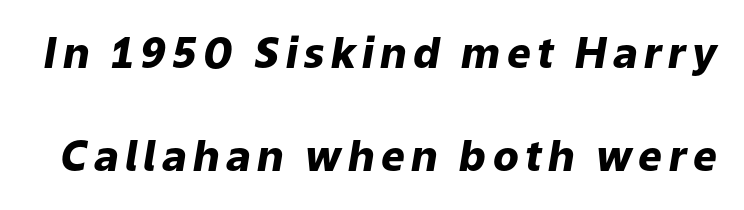
{"italic": "yes", "lean": "right", "slant_degrees": 9, "bold": "yes", "weight": "heavy", "width": "normal", "stroke_contrast": "low", "x_height": "medium", "monospaced": "no", "underline": "no", "line_spacing": "loose", "line_spacing_ratio": 2.46, "glyph_px": 42}
